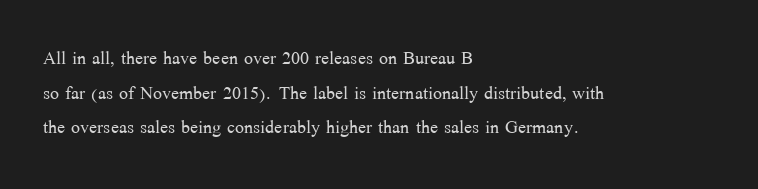
Q: Is the text bold? A: No.
Q: Is the text italic (slanted)? A: No, it is upright.
Q: Is the text underlined? A: No.
Q: How is the paragraph aligned? A: Left-aligned.
Q: Is the spacing between letters normal or unusually wide? A: Normal.
Q: Is the spacing between lines tight, normal or loose? A: Normal.
